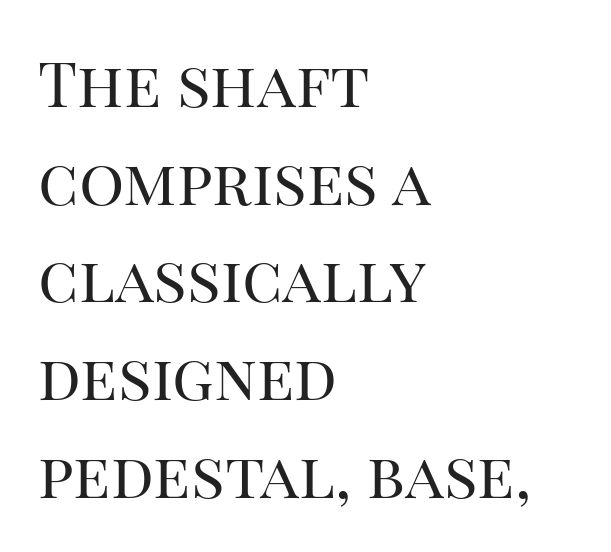
The image shows 63 px regular-weight serif type, upright; set left-aligned, normal line spacing (1.55x), normal letter spacing, not underlined; high stroke contrast and a large x-height.
